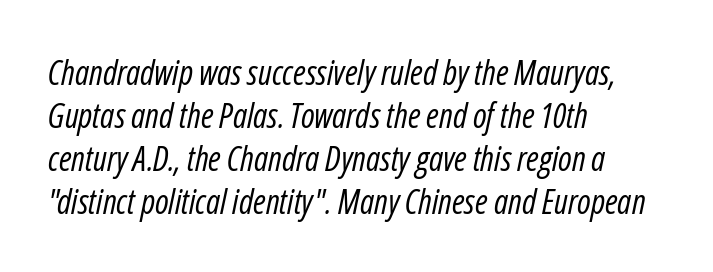
{"italic": "yes", "lean": "right", "slant_degrees": 12, "bold": "no", "weight": "regular", "width": "condensed", "stroke_contrast": "low", "x_height": "medium", "monospaced": "no", "underline": "no", "align": "left", "line_spacing": "normal", "line_spacing_ratio": 1.26, "letter_spacing": "normal", "letter_spacing_em": 0.0, "glyph_px": 34}
